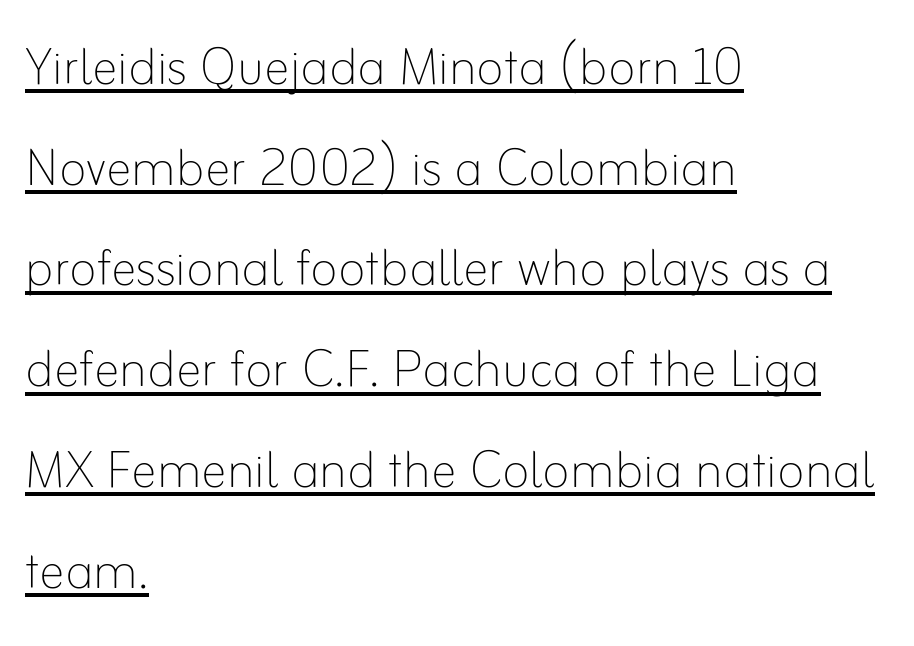
No heavy texture on the line: the type isn't bold. Does extra space separate the letters? No, they use regular spacing. Looks like regular typesetting: each glyph gets only the width it needs. Emphasis is given by a line drawn under the lettering. The text block is weighted toward the left margin, trailing off unevenly rightward.
